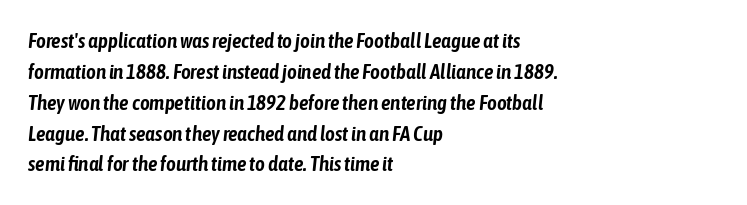
{"italic": "yes", "lean": "right", "slant_degrees": 6, "underline": "no", "align": "left", "line_spacing": "normal", "line_spacing_ratio": 1.47, "letter_spacing": "normal", "letter_spacing_em": 0.0, "glyph_px": 21}
